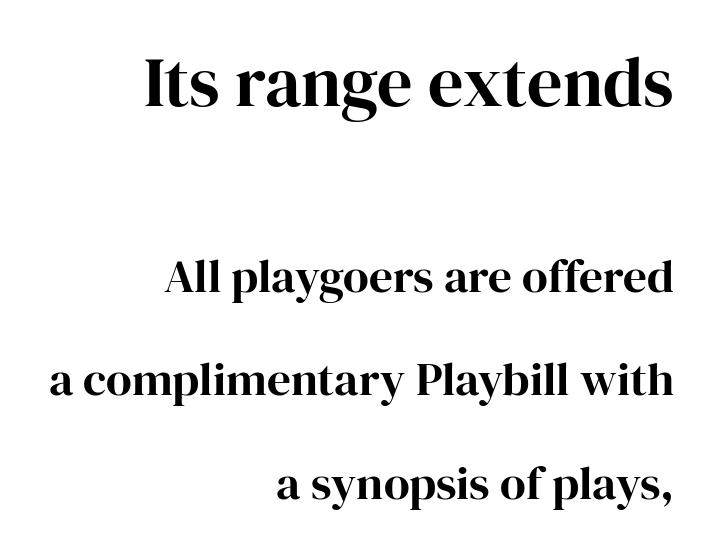
{"serif": "yes", "italic": "no", "bold": "yes", "weight": "bold", "width": "normal", "stroke_contrast": "high", "x_height": "medium", "monospaced": "no", "underline": "no", "align": "right", "line_spacing": "loose", "line_spacing_ratio": 2.2, "letter_spacing": "normal", "letter_spacing_em": 0.0, "larger_block": "first", "size_ratio": 1.49, "glyph_px": 70}
